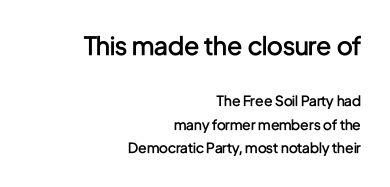
Q: Is the text bold? A: Semi-bold.
Q: Is the text italic (slanted)? A: No, it is upright.
Q: Is the text underlined? A: No.
Q: How is the paragraph aligned? A: Right-aligned.
Q: Is the spacing between letters normal or unusually wide? A: Normal.
Q: Is the spacing between lines tight, normal or loose? A: Normal.
Q: Which block of text is set in a larger size, the first (top) or the second (bottom)? A: The first (top) one.
